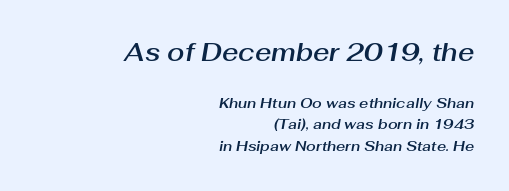
Nobody touched the tracking dial on this one. Each line ends at the same right margin while the left side varies. A typesetter would call this leading conventional body-copy spacing. The first block has been scaled up relative to the second.
